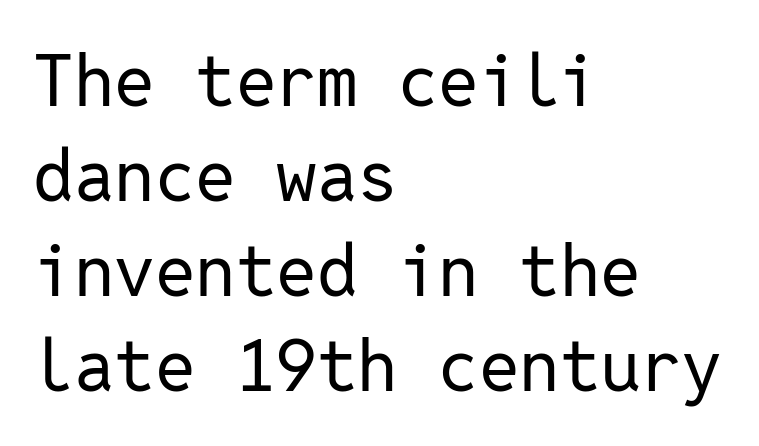
This sample is left-justified, so line endings fall wherever the words run out. The glyphs in this specimen are sans serif. The characters are drawn with everyday or finer stroke widths. This is roman type, the default non-slanted kind. In terms of leading, this rendering sits right in the middle. The rendering keeps characters at their native spacing.
